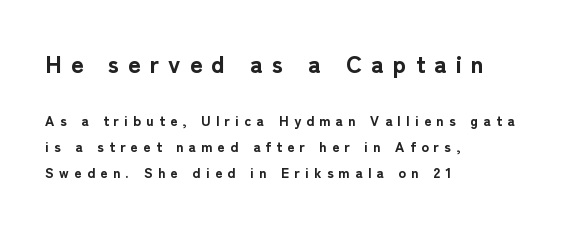
Where is the straight margin? On the left. The font is running at its bold setting. The more generous point size was reserved for the upper chunk. The tracking reads as deliberately expanded to a designer's eye.
